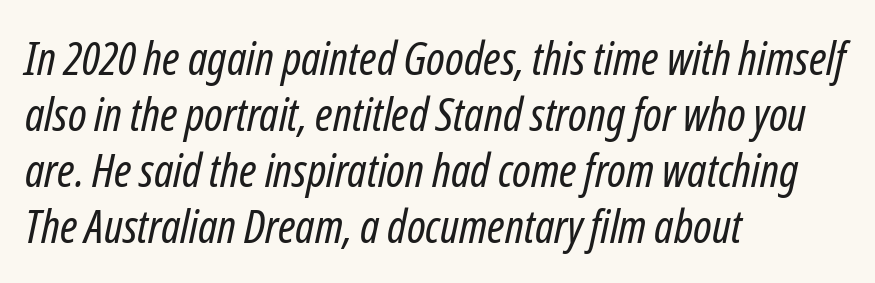
The image shows 46 px regular-weight, condensed type, italic (leaning right); set left-aligned, line spacing 1.22x, normal letter spacing, not underlined; low stroke contrast and a medium x-height.
